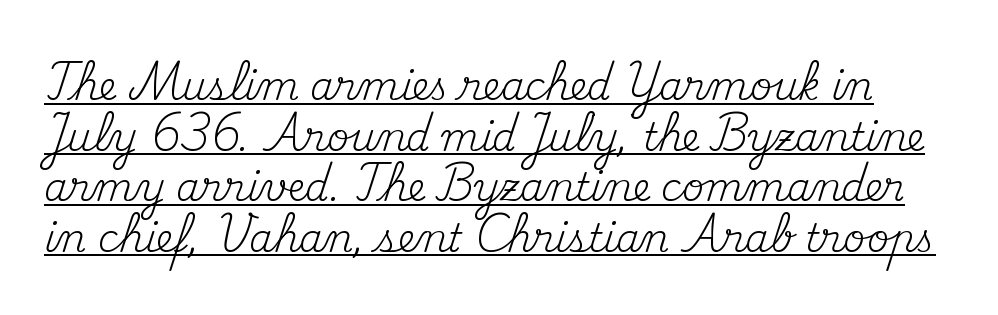
The image shows 38 px regular-weight serif type; set normal line spacing (1.33x), normal letter spacing, underlined; medium stroke contrast and a small x-height.
